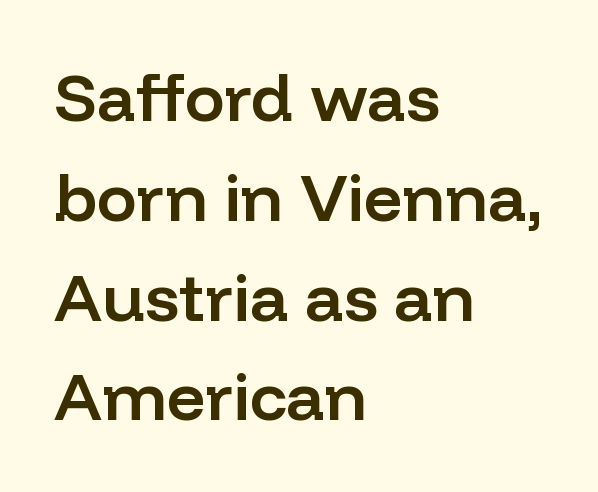
{"serif": "no", "italic": "no", "bold": "semi", "weight": "semibold", "width": "normal", "stroke_contrast": "low", "x_height": "medium", "monospaced": "no", "underline": "no", "align": "left", "line_spacing": "normal", "line_spacing_ratio": 1.49, "letter_spacing": "normal", "letter_spacing_em": 0.0, "glyph_px": 67}
